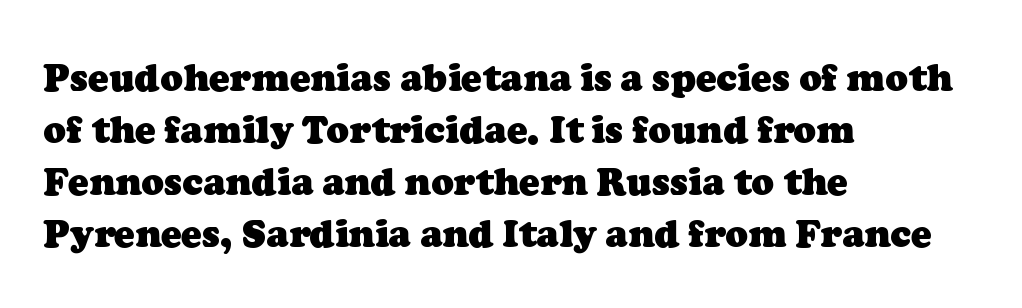
Q: Is the text bold? A: Yes.
Q: Is the typeface a serif or a sans-serif typeface? A: Serif.
Q: Is the text underlined? A: No.
Q: How is the paragraph aligned? A: Left-aligned.
Q: Is the spacing between letters normal or unusually wide? A: Normal.
Q: Is the spacing between lines tight, normal or loose? A: Normal.
Q: Width (condensed, normal, or wide)? A: Normal.
Q: Stroke contrast? A: Low.
Q: x-height? A: Medium.
Q: Monospaced? A: No.
